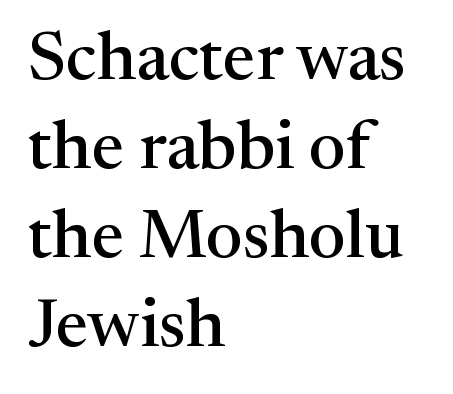
The image shows 69 px serif type, upright; set left-aligned, normal line spacing (1.29x), normal letter spacing, not underlined; medium stroke contrast and a medium x-height.
